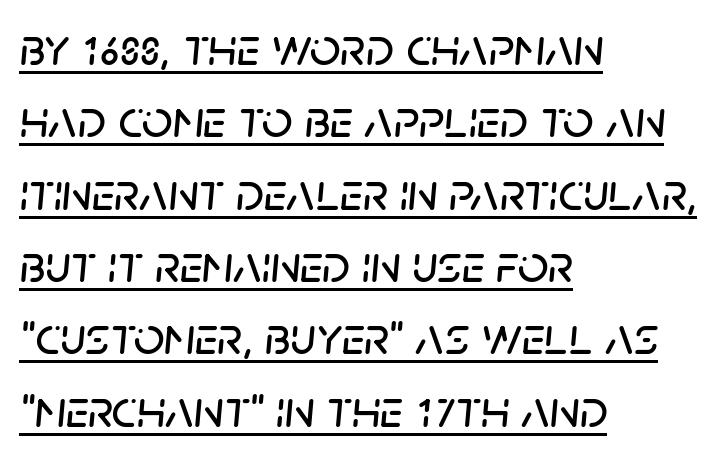
A rule runs beneath these lines of type. The typography opts for an oblique posture over an upright one. Standard letterfit; no display-style spreading of the glyphs. Quick note: interline space is typical. Varying glyph widths throughout — classic text-font behaviour. Left-aligned paragraph, ragged on the right.
